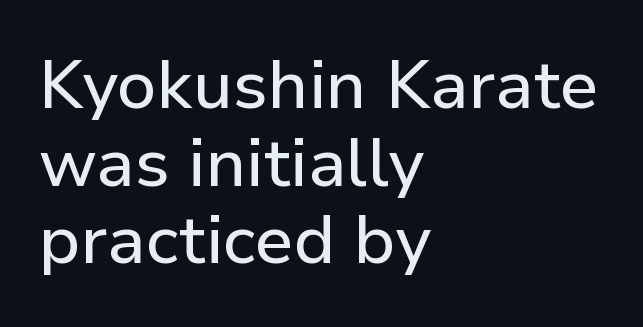
Q: Is the text italic (slanted)? A: No, it is upright.
Q: Is the typeface a serif or a sans-serif typeface? A: Sans-serif.
Q: Is the text underlined? A: No.
Q: How is the paragraph aligned? A: Left-aligned.
Q: Is the spacing between letters normal or unusually wide? A: Normal.
Q: Is the spacing between lines tight, normal or loose? A: Tight.
Q: Width (condensed, normal, or wide)? A: Normal.
Q: Stroke contrast? A: Low.
Q: x-height? A: Medium.
Q: Monospaced? A: No.
